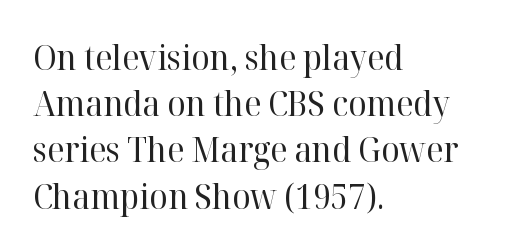
{"serif": "yes", "italic": "no", "bold": "no", "weight": "regular", "width": "normal", "stroke_contrast": "high", "x_height": "medium", "monospaced": "no", "underline": "no", "align": "left", "line_spacing": "normal", "line_spacing_ratio": 1.36, "letter_spacing": "normal", "letter_spacing_em": 0.0, "glyph_px": 34}
